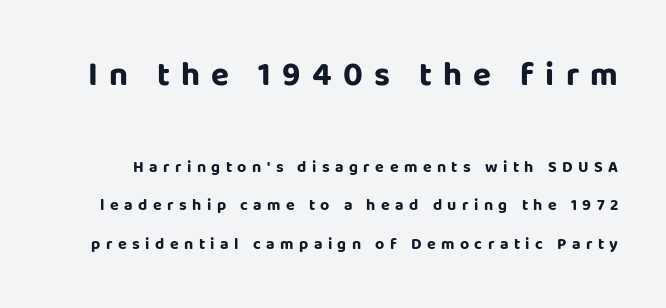
This rendering employs a face without finishing strokes, i.e., a sans-serif. A typesetter would mark this as roman, not italic. Is there much room between lines? Yes — plenty of vertical air separates them. The upper block of text is set noticeably larger than the block beneath it.
